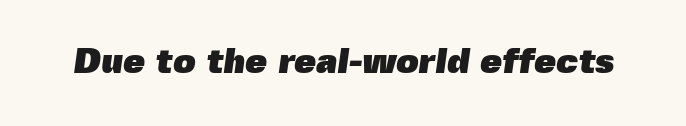
Q: Is the text bold? A: Yes.
Q: Is the typeface a serif or a sans-serif typeface? A: Sans-serif.
Q: Is the text underlined? A: No.
Q: Is the spacing between letters normal or unusually wide? A: Normal.
Q: Width (condensed, normal, or wide)? A: Normal.
Q: x-height? A: Medium.
Q: Monospaced? A: No.
